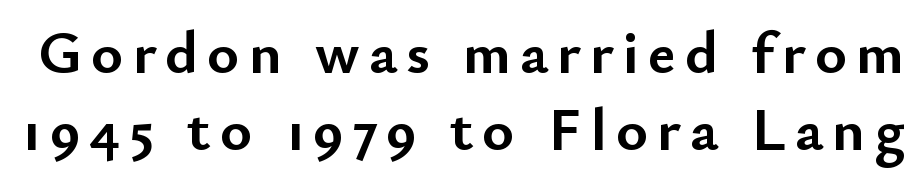
Q: Is the text bold? A: Yes.
Q: Is the text italic (slanted)? A: No, it is upright.
Q: Is the typeface a serif or a sans-serif typeface? A: Sans-serif.
Q: Is the text underlined? A: No.
Q: Is the spacing between lines tight, normal or loose? A: Normal.
Q: Width (condensed, normal, or wide)? A: Normal.
Q: Stroke contrast? A: Low.
Q: x-height? A: Small.
Q: Monospaced? A: No.
